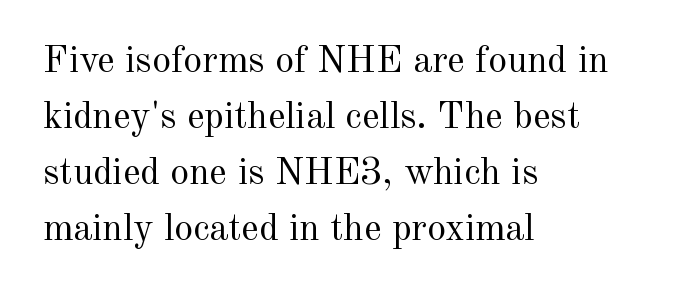
Q: Is the text bold? A: No.
Q: Is the text italic (slanted)? A: No, it is upright.
Q: Is the typeface a serif or a sans-serif typeface? A: Serif.
Q: Is the text underlined? A: No.
Q: How is the paragraph aligned? A: Left-aligned.
Q: Is the spacing between letters normal or unusually wide? A: Normal.
Q: Is the spacing between lines tight, normal or loose? A: Normal.
Q: Width (condensed, normal, or wide)? A: Normal.
Q: x-height? A: Small.
Q: Monospaced? A: No.
